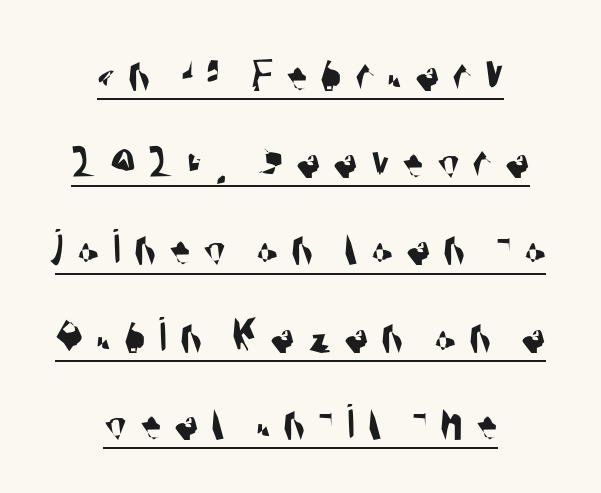
Is the letter spacing exaggerated? Yes — the characters are pushed far apart. Has an underline been added? It has. Spacing verdict: proportional, widths tailored to each character. Casual observation: everything's sitting right in the middle. Font category for this specimen: sans-serif.
